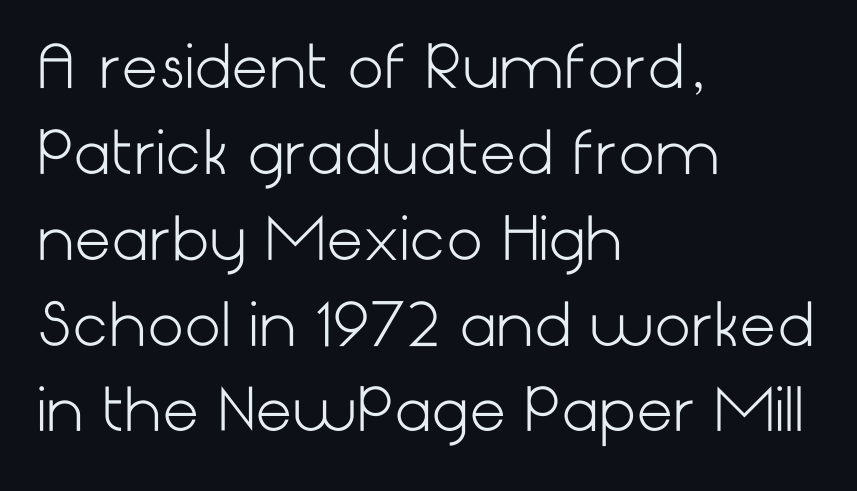
The image shows 58 px light sans-serif type, upright; set left-aligned, normal line spacing (1.48x), normal letter spacing, not underlined; low stroke contrast and a medium x-height.
